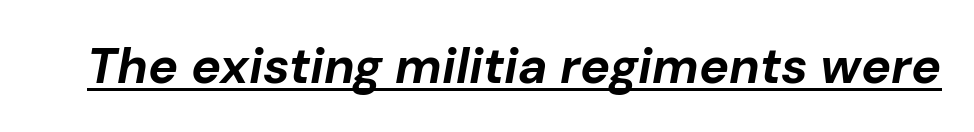
{"italic": "yes", "lean": "right", "slant_degrees": 10, "bold": "yes", "weight": "bold", "width": "normal", "stroke_contrast": "low", "x_height": "medium", "monospaced": "no", "underline": "yes", "letter_spacing": "normal", "letter_spacing_em": 0.0, "glyph_px": 50}
